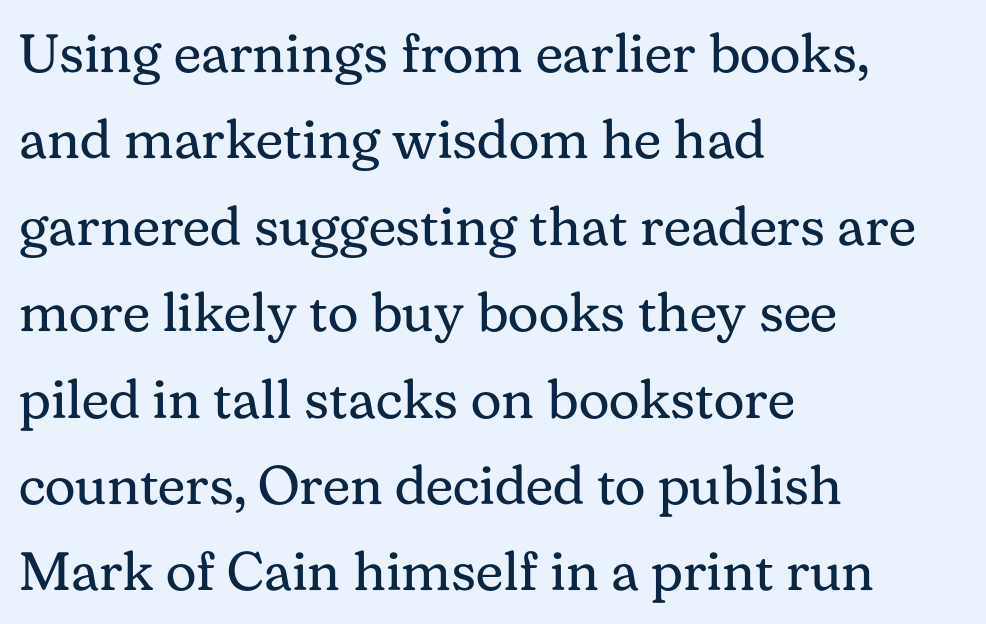
Q: Is the text bold? A: No.
Q: Is the text italic (slanted)? A: No, it is upright.
Q: Is the typeface a serif or a sans-serif typeface? A: Serif.
Q: Is the text underlined? A: No.
Q: How is the paragraph aligned? A: Left-aligned.
Q: Is the spacing between letters normal or unusually wide? A: Normal.
Q: Is the spacing between lines tight, normal or loose? A: Normal.
Q: Width (condensed, normal, or wide)? A: Normal.
Q: Stroke contrast? A: Medium.
Q: x-height? A: Medium.
Q: Monospaced? A: No.
